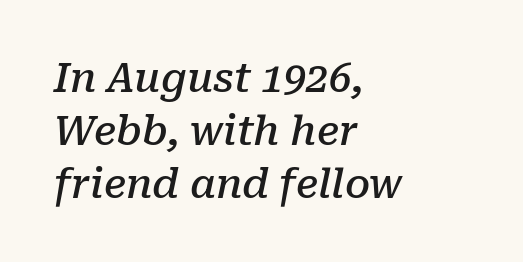
The image shows 40 px semibold serif type, italic (leaning right); set left-aligned, normal line spacing (1.32x), normal letter spacing, not underlined; low stroke contrast and a medium x-height.
